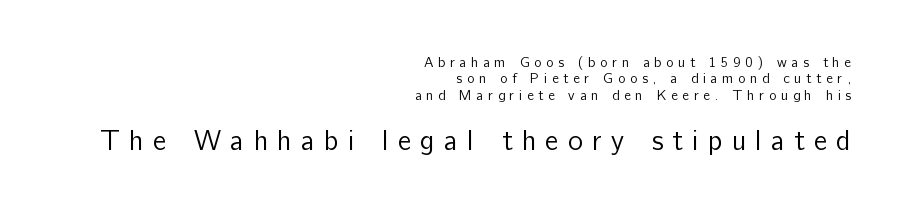
The image shows 28 px regular-weight sans-serif type, upright; set right-aligned, line spacing 1.17x, unusually wide letter spacing (+0.33 em), not underlined; the second (bottom) block is 2.0x larger; low stroke contrast and a medium x-height.
